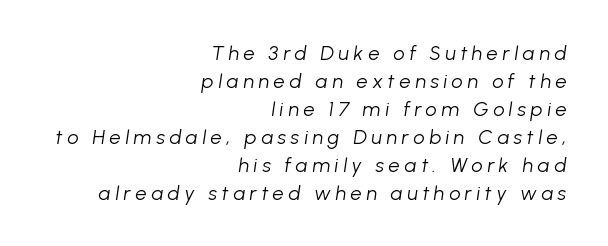
No word sits above an underline. Heft: none added — not bold. Quick note: italic. Each new line begins a customary step beneath the previous one.
